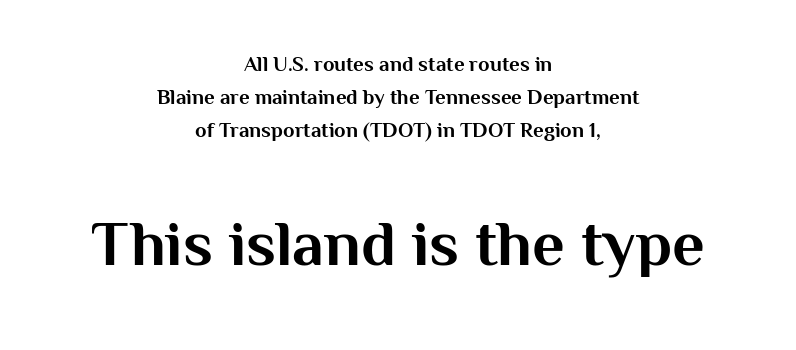
Descender tails drop into unmarked territory. Alignment: centered. A normal amount of white space separates one row of letters from the next. The second block has been scaled up relative to the first. Varying glyph widths throughout — classic text-font behaviour.
